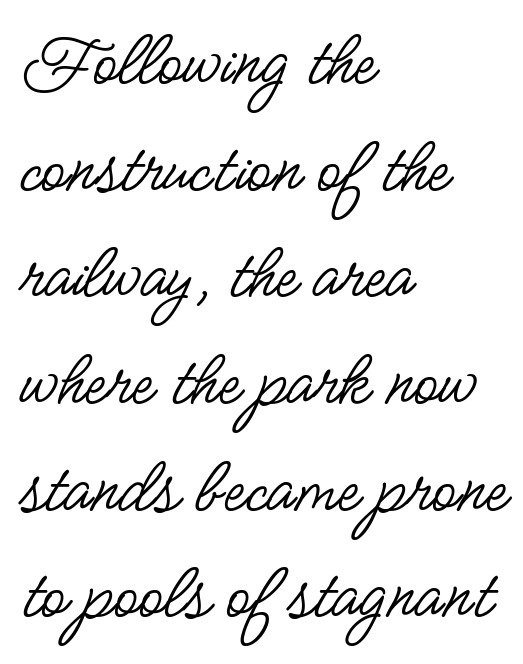
{"serif": "no", "bold": "no", "weight": "regular", "width": "condensed", "stroke_contrast": "low", "x_height": "small", "monospaced": "no", "underline": "no", "align": "left", "line_spacing": "normal", "line_spacing_ratio": 1.35, "letter_spacing": "normal", "letter_spacing_em": 0.0, "glyph_px": 79}
